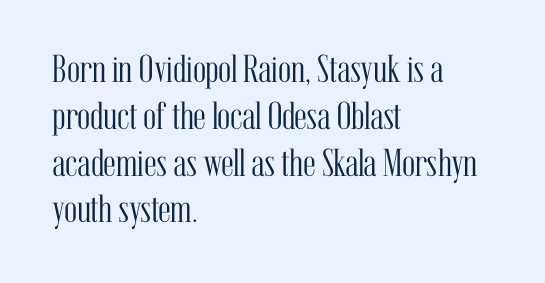
Q: Is the text bold? A: No.
Q: Is the text italic (slanted)? A: No, it is upright.
Q: Is the typeface a serif or a sans-serif typeface? A: Serif.
Q: Is the text underlined? A: No.
Q: How is the paragraph aligned? A: Left-aligned.
Q: Is the spacing between letters normal or unusually wide? A: Normal.
Q: Width (condensed, normal, or wide)? A: Condensed.
Q: Stroke contrast? A: Medium.
Q: x-height? A: Medium.
Q: Monospaced? A: No.
